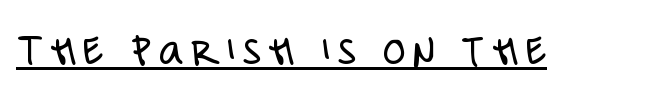
You can tell it's not italic because the verticals are truly vertical. You could not count columns in this text — the font is proportionally spaced. The specimen includes a rule beneath the text block's lines. Heft: none added — not bold.
